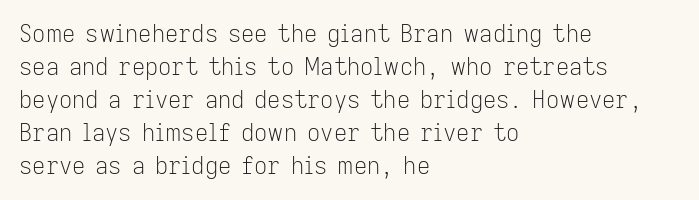
{"italic": "no", "bold": "no", "underline": "no", "align": "left", "line_spacing": "normal", "line_spacing_ratio": 1.43, "letter_spacing": "normal", "letter_spacing_em": 0.0, "glyph_px": 23}
